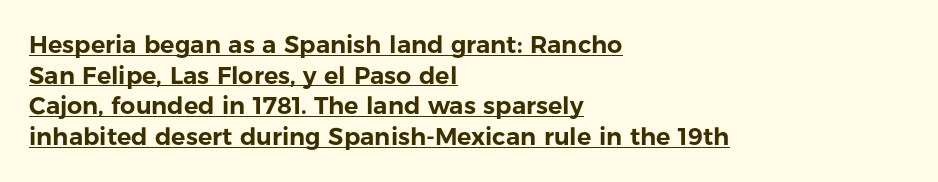
Q: Is the text italic (slanted)? A: No, it is upright.
Q: Is the text underlined? A: Yes.
Q: How is the paragraph aligned? A: Left-aligned.
Q: Is the spacing between letters normal or unusually wide? A: Normal.
Q: Is the spacing between lines tight, normal or loose? A: Normal.
